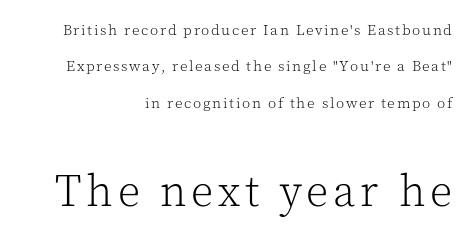
Character widths vary here, with narrow letters taking less room than wide ones. How would I describe the line gaps? Wide and relaxed. A student would notice the bottom passage is typeset larger than what precedes it. Rendered with straight, roman letterforms. Anything drawn beneath the words? Only blank space.
